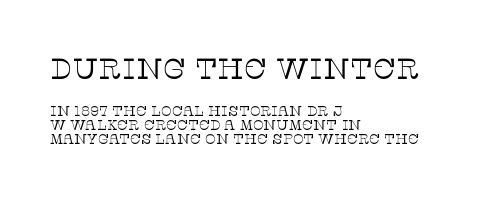
Q: Is the text bold? A: No.
Q: Is the text italic (slanted)? A: No, it is upright.
Q: Is the typeface a serif or a sans-serif typeface? A: Serif.
Q: Is the text underlined? A: No.
Q: How is the paragraph aligned? A: Left-aligned.
Q: Is the spacing between letters normal or unusually wide? A: Normal.
Q: Is the spacing between lines tight, normal or loose? A: Tight.
Q: Which block of text is set in a larger size, the first (top) or the second (bottom)? A: The first (top) one.
Q: Width (condensed, normal, or wide)? A: Normal.
Q: Stroke contrast? A: Low.
Q: x-height? A: Large.
Q: Monospaced? A: No.
